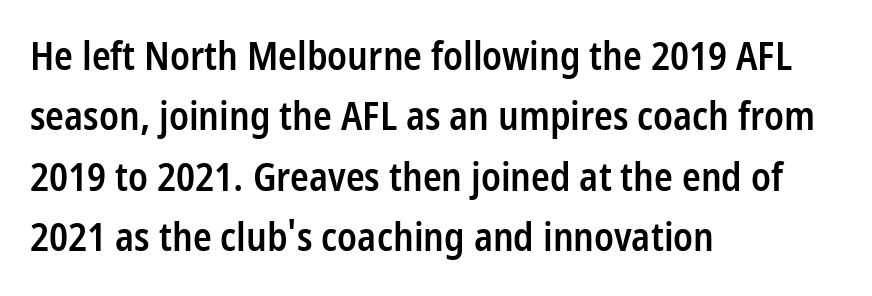
{"serif": "no", "italic": "no", "bold": "semi", "weight": "semibold", "width": "condensed", "stroke_contrast": "low", "x_height": "medium", "monospaced": "no", "underline": "no", "align": "left", "line_spacing": "normal", "line_spacing_ratio": 1.55, "letter_spacing": "normal", "letter_spacing_em": 0.0, "glyph_px": 39}
